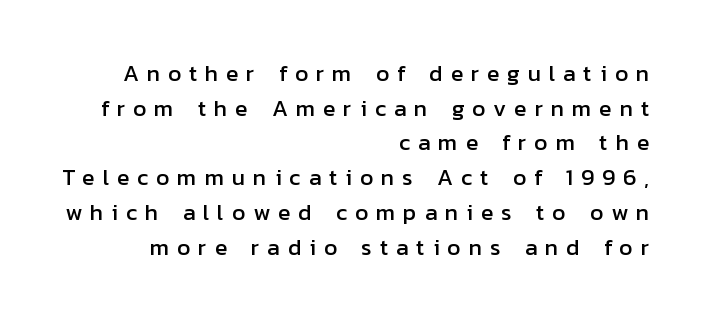
The image shows 23 px text type, upright; set right-aligned, normal line spacing (1.51x), unusually wide letter spacing (+0.34 em), not underlined.
